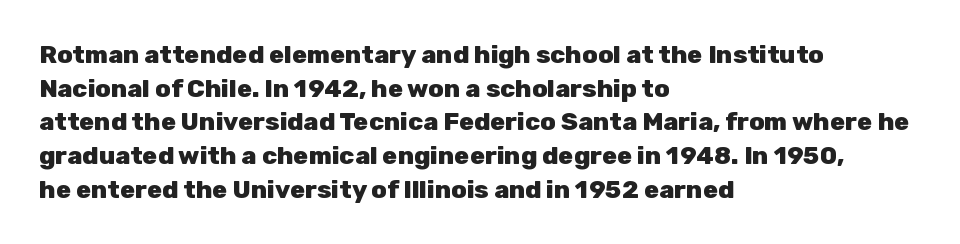
The image shows 25 px bold type, upright; set left-aligned, normal line spacing (1.35x), normal letter spacing, not underlined.
